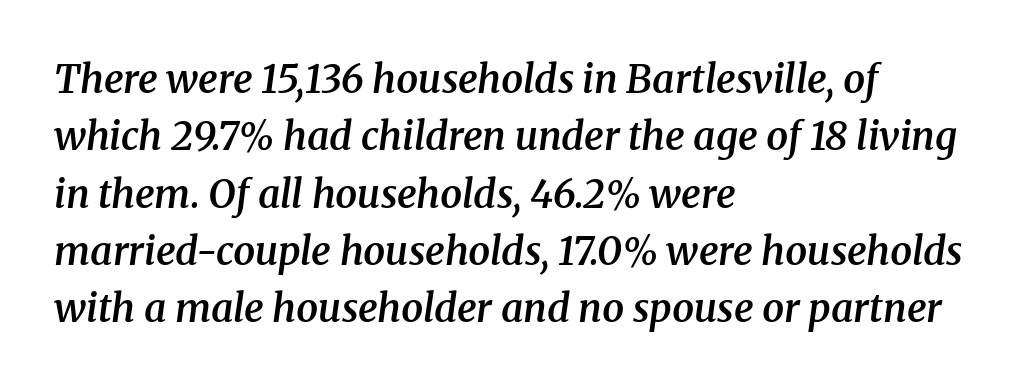
The image shows 39 px semibold serif type, italic (leaning right); set left-aligned, normal line spacing (1.47x), normal letter spacing, not underlined; medium stroke contrast and a medium x-height.
